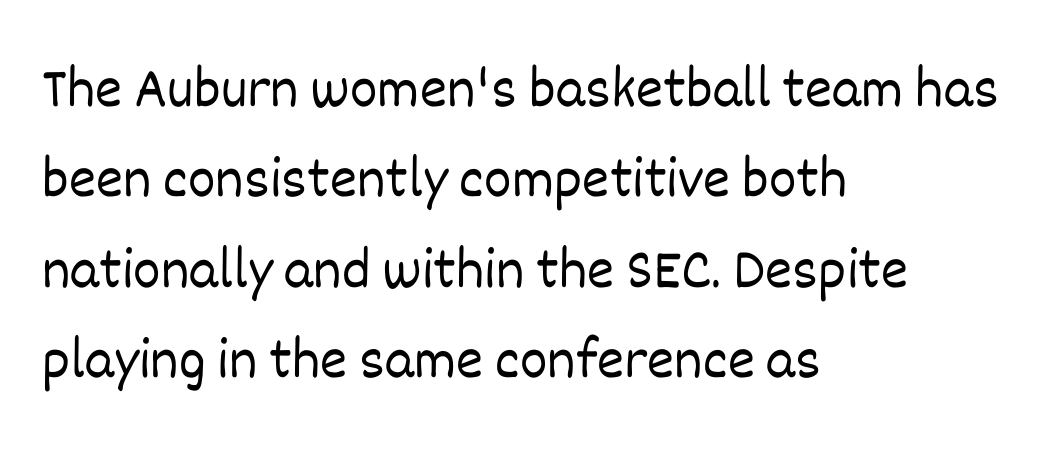
{"italic": "no", "bold": "no", "weight": "light", "width": "normal", "stroke_contrast": "low", "x_height": "large", "monospaced": "no", "underline": "no", "align": "left", "line_spacing": "normal", "line_spacing_ratio": 1.56, "letter_spacing": "normal", "letter_spacing_em": 0.0, "glyph_px": 58}
